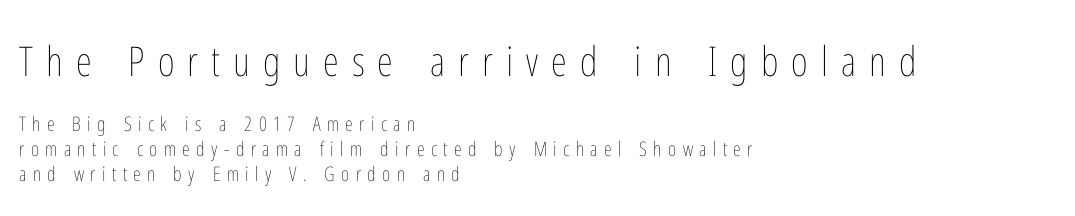
{"italic": "no", "bold": "no", "weight": "thin", "width": "condensed", "stroke_contrast": "low", "x_height": "medium", "monospaced": "no", "underline": "no", "align": "left", "line_spacing": "normal", "line_spacing_ratio": 1.25, "letter_spacing": "wide", "letter_spacing_em": 0.32, "larger_block": "first", "size_ratio": 2.05, "glyph_px": 41}
